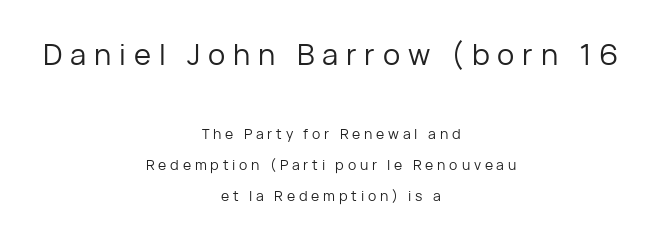
These lines are rendered in a variable-pitch font. Each word looks stretched out because of the extra space between its letters. The letters look calm and open, with moderate or lighter stems. Horizontally, the lines are justified to the midpoint only. The letters stand upright; this is a roman face.
